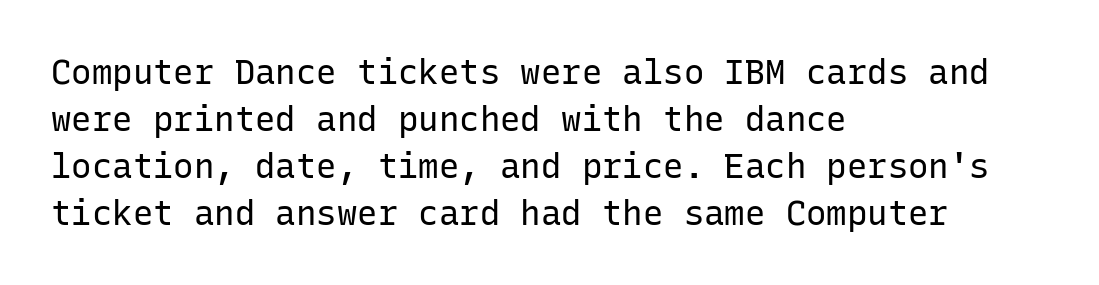
The image shows 34 px regular-weight sans-serif type, upright, monospaced; set left-aligned, normal line spacing (1.38x), normal letter spacing, not underlined; low stroke contrast and a medium x-height.
